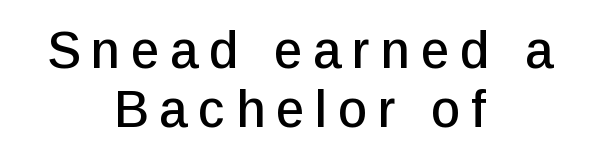
The image shows 51 px sans-serif type, upright; set centered, line spacing 1.16x, unusually wide letter spacing (+0.21 em), not underlined; low stroke contrast and a medium x-height.
